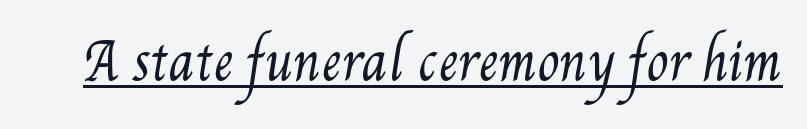
Is there an underline? Yes — a line sits under the letters. Weight class: somewhere from thin through regular. Does extra space separate the letters? No, they use regular spacing. These lines are rendered in a variable-pitch font.
